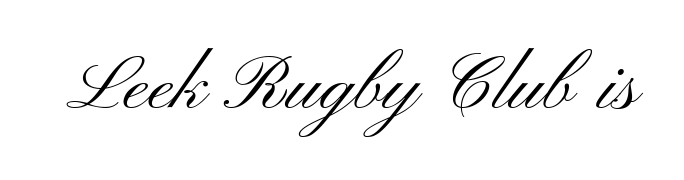
The image shows 76 px light, wide sans-serif type; set normal letter spacing, not underlined; medium stroke contrast and a small x-height.
